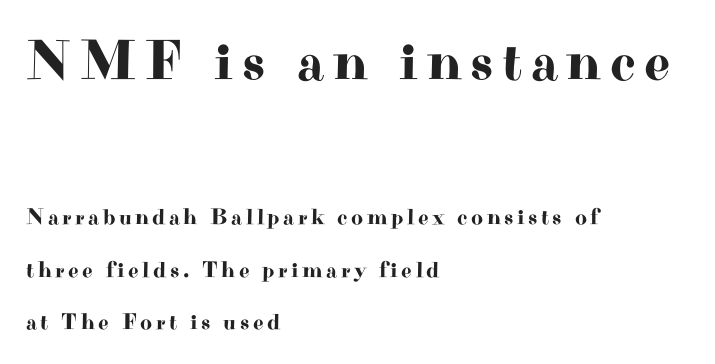
Q: Is the text italic (slanted)? A: No, it is upright.
Q: Is the typeface a serif or a sans-serif typeface? A: Serif.
Q: Is the text underlined? A: No.
Q: How is the paragraph aligned? A: Left-aligned.
Q: Is the spacing between lines tight, normal or loose? A: Loose.
Q: Which block of text is set in a larger size, the first (top) or the second (bottom)? A: The first (top) one.
Q: Width (condensed, normal, or wide)? A: Wide.
Q: Stroke contrast? A: High.
Q: x-height? A: Small.
Q: Monospaced? A: No.
